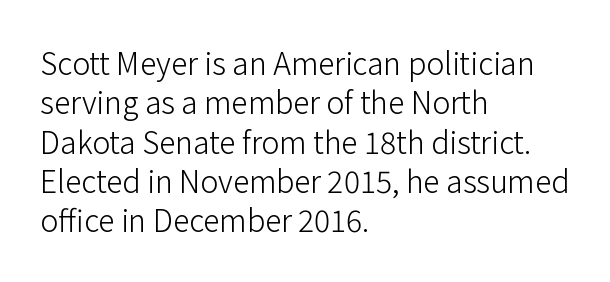
The image shows 30 px light sans-serif type, upright; set left-aligned, normal line spacing (1.31x), normal letter spacing, not underlined; low stroke contrast and a medium x-height.
